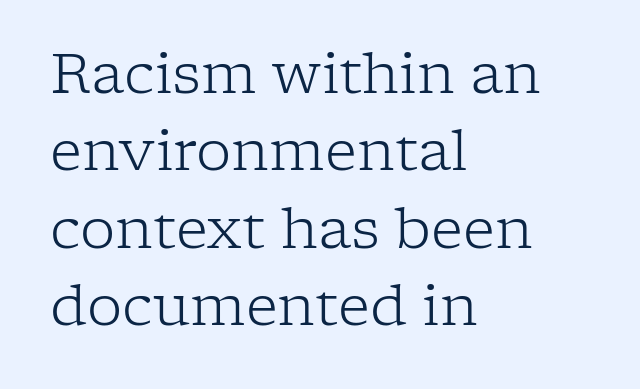
{"serif": "yes", "italic": "no", "bold": "no", "weight": "light", "width": "normal", "stroke_contrast": "low", "x_height": "medium", "monospaced": "no", "underline": "no", "align": "left", "line_spacing": "normal", "line_spacing_ratio": 1.38, "letter_spacing": "normal", "letter_spacing_em": 0.0, "glyph_px": 56}
